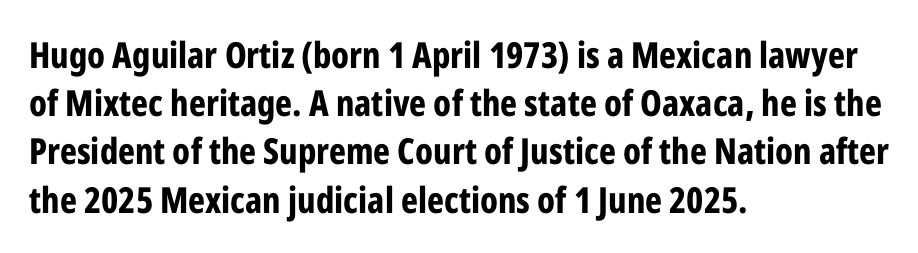
Note: no serifs on the glyphs. Leftover space on each line is placed entirely after the last word. These lines carry a lot of weight — the face is fully bold. The face used here is proportionally spaced, like ordinary book or web type. Characters remain perfectly vertical along every line.
